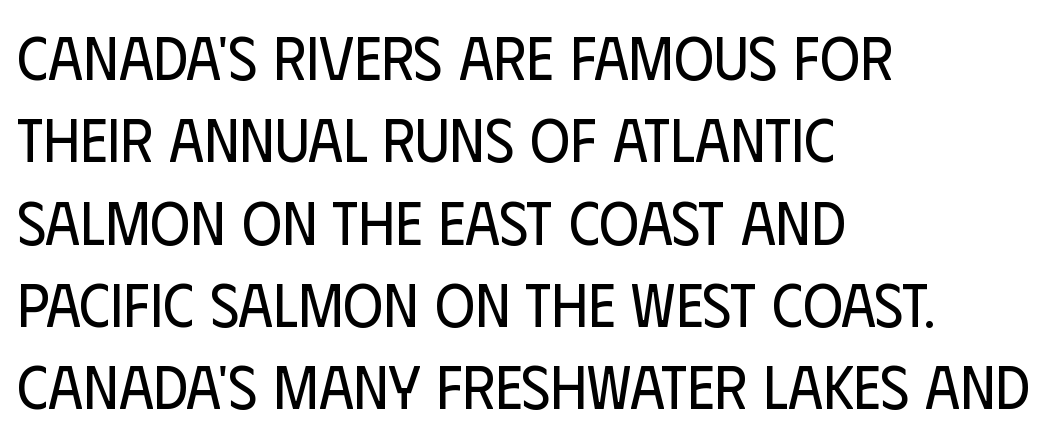
Q: Is the text bold? A: No.
Q: Is the text italic (slanted)? A: No, it is upright.
Q: Is the typeface a serif or a sans-serif typeface? A: Sans-serif.
Q: Is the text underlined? A: No.
Q: How is the paragraph aligned? A: Left-aligned.
Q: Is the spacing between letters normal or unusually wide? A: Normal.
Q: Is the spacing between lines tight, normal or loose? A: Normal.
Q: Width (condensed, normal, or wide)? A: Condensed.
Q: Stroke contrast? A: Low.
Q: x-height? A: Large.
Q: Monospaced? A: No.
